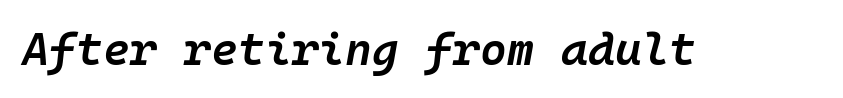
Q: Is the text bold? A: Semi-bold.
Q: Is the text italic (slanted)? A: Yes, it leans right by about 10 degrees.
Q: Is the text underlined? A: No.
Q: Is the spacing between letters normal or unusually wide? A: Normal.
Q: Width (condensed, normal, or wide)? A: Normal.
Q: Stroke contrast? A: Low.
Q: x-height? A: Medium.
Q: Monospaced? A: Yes.
